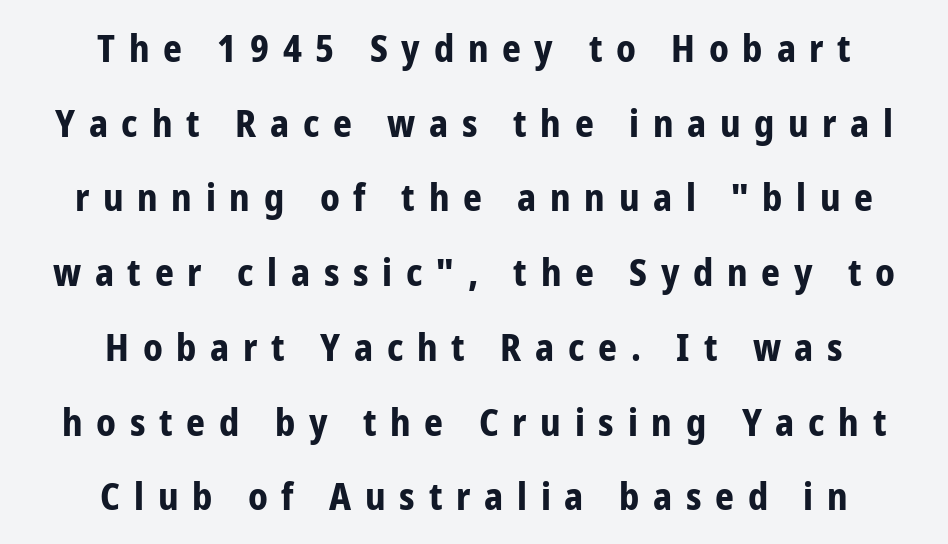
The image shows 37 px bold, condensed sans-serif type, upright; set centered, loose line spacing (2.02x), unusually wide letter spacing (+0.37 em), not underlined; low stroke contrast and a medium x-height.
